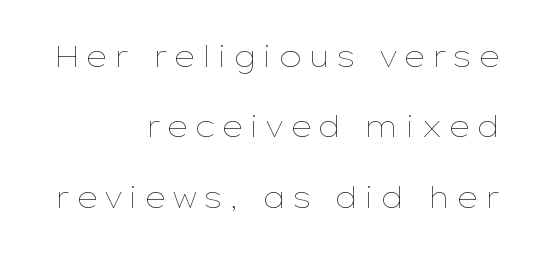
Q: Is the text bold? A: No.
Q: Is the text italic (slanted)? A: No, it is upright.
Q: Is the text underlined? A: No.
Q: How is the paragraph aligned? A: Right-aligned.
Q: Is the spacing between lines tight, normal or loose? A: Loose.
Q: Width (condensed, normal, or wide)? A: Wide.
Q: Stroke contrast? A: Low.
Q: x-height? A: Medium.
Q: Monospaced? A: No.
